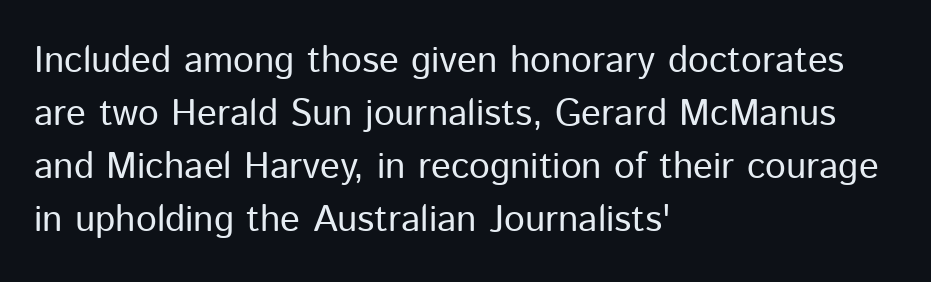
Regular leading. Stroke thickness stays within the range of a standard reading face or lighter. The passage is arranged the way most books set body copy — flush left. The rendering uses natural spacing where letterforms have individual widths. The face used here is a sans, in the tradition of grotesques and geometrics.
